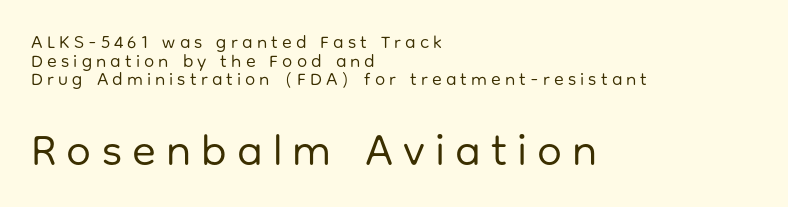
The image shows 44 px regular-weight sans-serif type, upright; set left-aligned, tight line spacing (1.04x), unusually wide letter spacing (+0.23 em), not underlined; the second (bottom) block is 2.44x larger; low stroke contrast and a medium x-height.
